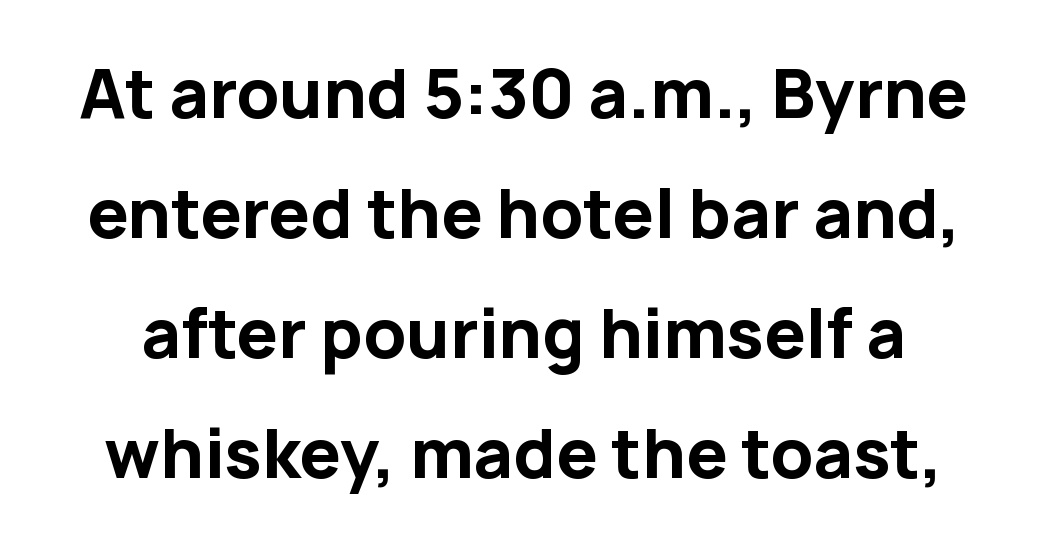
The image shows 66 px bold sans-serif type, upright; set line spacing 1.82x, normal letter spacing, not underlined; low stroke contrast and a medium x-height.
